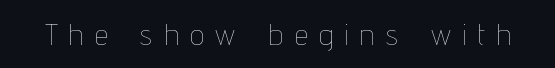
The image shows 30 px thin, condensed type, upright; set unusually wide letter spacing (+0.41 em), not underlined; low stroke contrast and a medium x-height.
